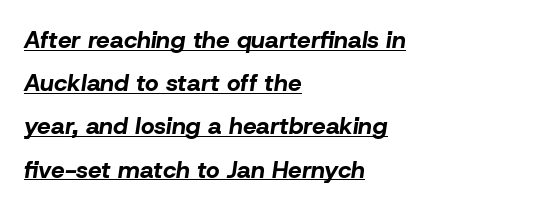
The image shows 24 px bold type, italic (leaning right); set left-aligned, line spacing 1.8x, normal letter spacing, underlined.
